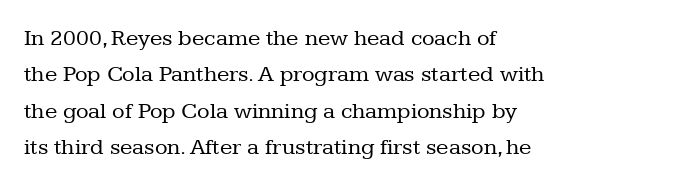
Q: Is the text bold? A: No.
Q: Is the text italic (slanted)? A: No, it is upright.
Q: Is the text underlined? A: No.
Q: How is the paragraph aligned? A: Left-aligned.
Q: Is the spacing between letters normal or unusually wide? A: Normal.
Q: Is the spacing between lines tight, normal or loose? A: Normal.
